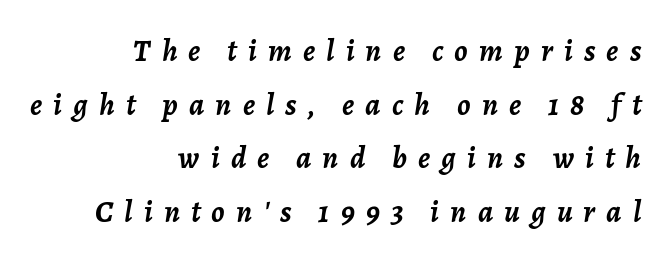
What weight is shown? A full bold with thick strokes. There is plenty of visible air inserted between adjacent glyphs. Character widths vary here, with narrow letters taking less room than wide ones. Posture: slanted. The paragraph has a hard right edge and a soft left edge. Underline: absent.
